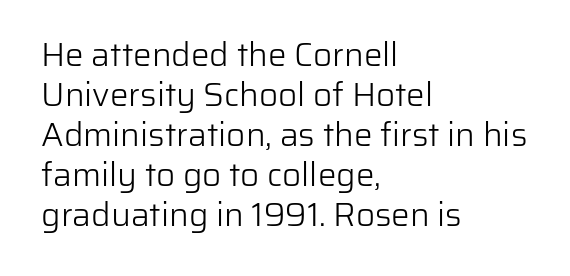
The image shows 33 px light sans-serif type, upright; set left-aligned, line spacing 1.21x, normal letter spacing, not underlined; low stroke contrast and a medium x-height.
